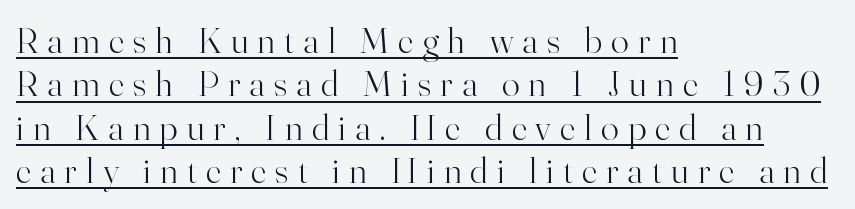
Ordinary non-slanted type is in use. Someone cranked the tracking dial way up on this one. Reading down the block, your eye returns to a fixed left position each line. The lettering is marked with a stroke running underneath it.
